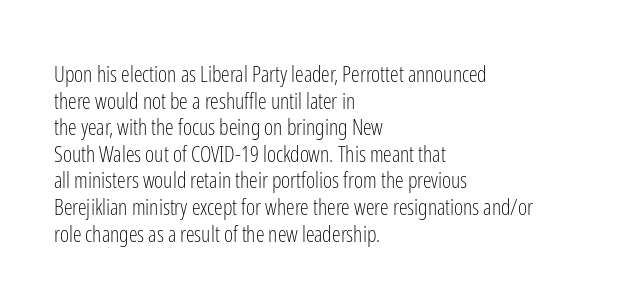
The face used here is rendered with its standard letterfit. The rag falls on the right side of this text block. The typeface has the unassuming heft of standard copy or less. Italic: no, the glyphs are upright roman.
